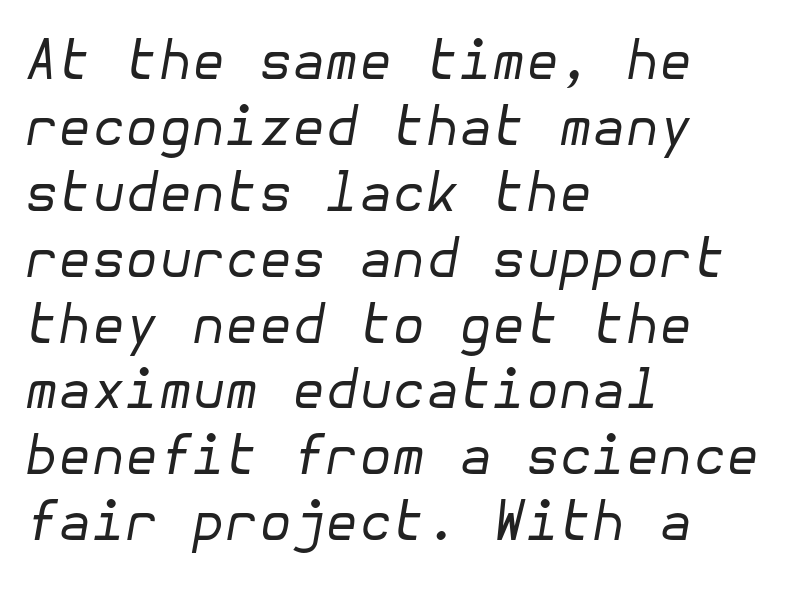
The image shows 54 px regular-weight type, italic (leaning right); set left-aligned, line spacing 1.22x, normal letter spacing, not underlined; low stroke contrast and a medium x-height.
